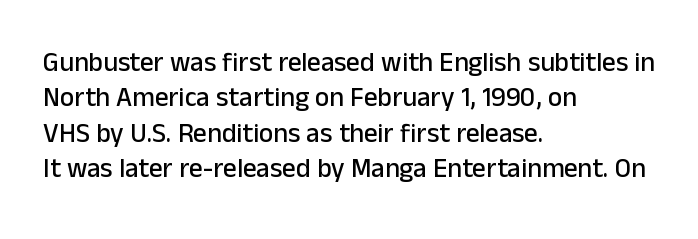
Interline gaps are of average width in this sample. The axis of the letterforms is exactly vertical. Casual observation: everything's shoved over to the left. These lines keep a tight, regular rhythm from letter to letter. Unmarked baselines from the first word to the last.
